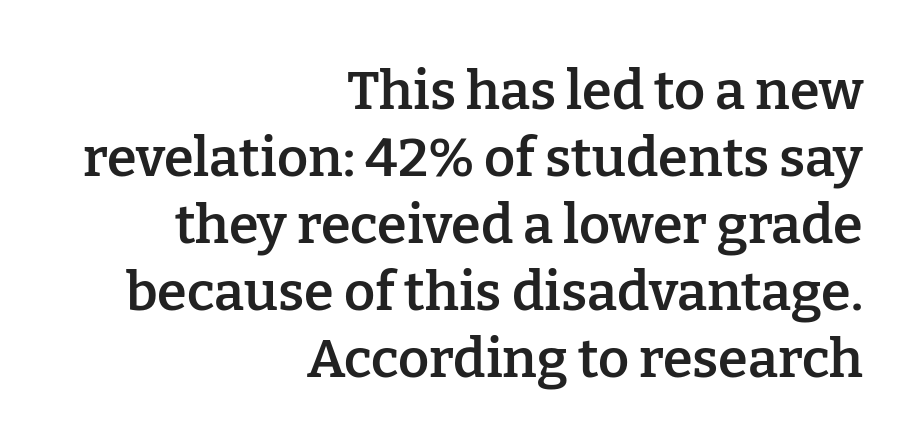
The passage shown is semibold, sitting just below true bold. Each line ends at the same right margin while the left side varies. I'd call this a serif setting — the letters wear small feet. Do the characters align in a grid? No, the font is proportional. This rendering features lettering with no underline.
